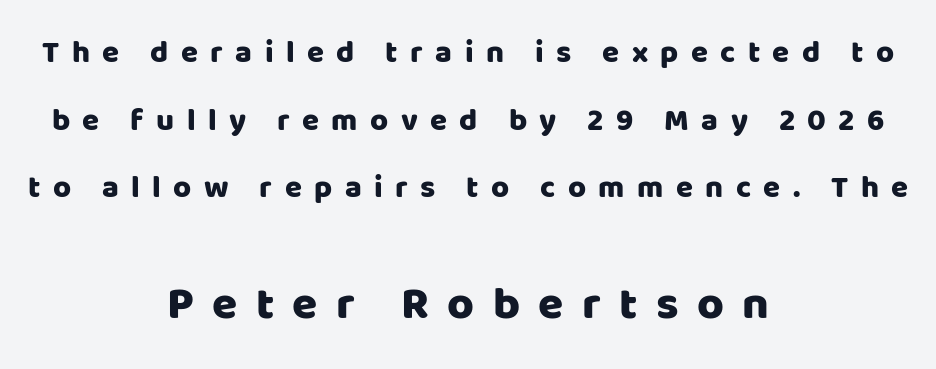
The image shows 46 px sans-serif type, upright; set centered, loose line spacing (2.18x), unusually wide letter spacing (+0.4 em), not underlined; the second (bottom) block is 1.48x larger; low stroke contrast and a large x-height.
